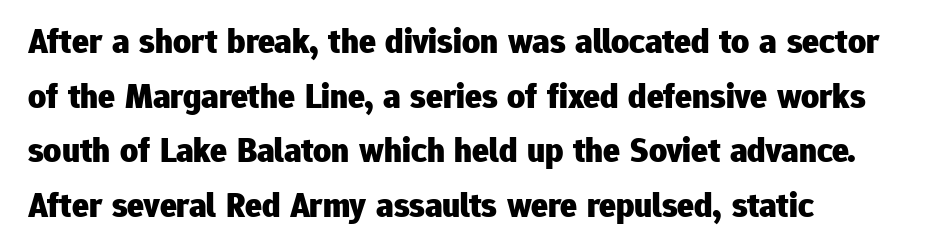
The image shows 35 px heavy sans-serif type, upright; set left-aligned, normal line spacing (1.56x), normal letter spacing, not underlined; low stroke contrast and a medium x-height.
